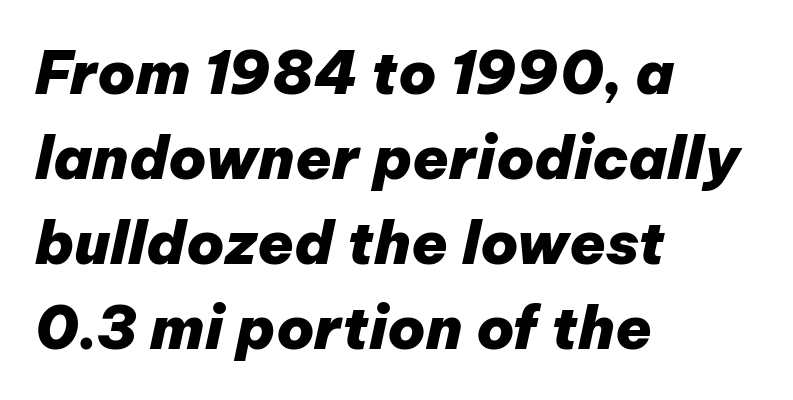
Q: Is the text bold? A: Yes.
Q: Is the text italic (slanted)? A: Yes, it leans right by about 12 degrees.
Q: Is the text underlined? A: No.
Q: How is the paragraph aligned? A: Left-aligned.
Q: Is the spacing between letters normal or unusually wide? A: Normal.
Q: Is the spacing between lines tight, normal or loose? A: Normal.
Q: Width (condensed, normal, or wide)? A: Normal.
Q: Stroke contrast? A: Low.
Q: x-height? A: Medium.
Q: Monospaced? A: No.
